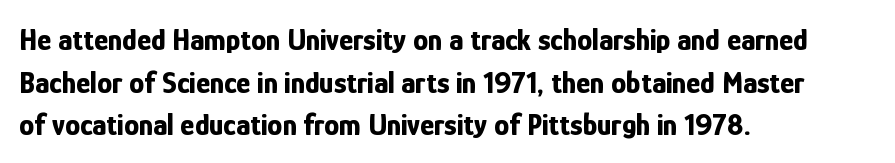
The image shows 30 px bold, condensed sans-serif type, upright; set left-aligned, normal line spacing (1.42x), normal letter spacing, not underlined; low stroke contrast and a medium x-height.
